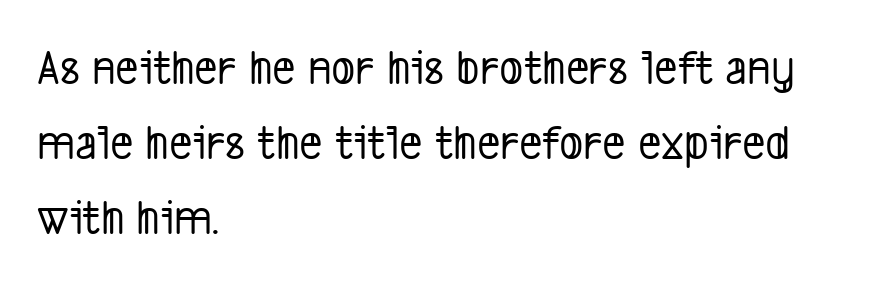
Q: Is the typeface a serif or a sans-serif typeface? A: Sans-serif.
Q: Is the text underlined? A: No.
Q: How is the paragraph aligned? A: Left-aligned.
Q: Is the spacing between letters normal or unusually wide? A: Normal.
Q: Is the spacing between lines tight, normal or loose? A: Normal.
Q: Width (condensed, normal, or wide)? A: Condensed.
Q: Stroke contrast? A: Low.
Q: x-height? A: Medium.
Q: Monospaced? A: No.
